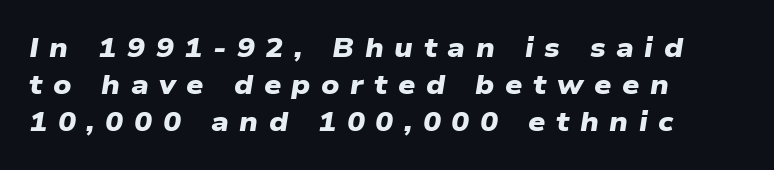
Q: Is the text bold? A: Yes.
Q: Is the text underlined? A: No.
Q: How is the paragraph aligned? A: Left-aligned.
Q: Is the spacing between letters normal or unusually wide? A: Unusually wide.
Q: Is the spacing between lines tight, normal or loose? A: Normal.
